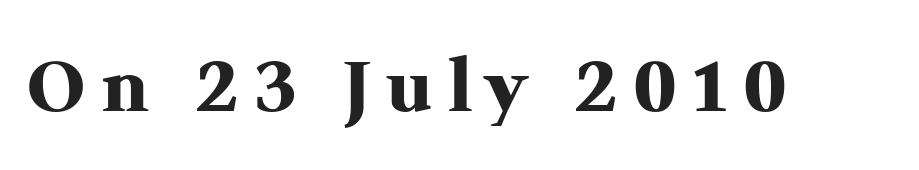
No italicization has been applied; the sample stays upright. The letters advance in unequal steps, a hallmark of proportional type. Bold? Absolutely — the strokes are thick and heavy. Unlike a clean sans, this face finishes its strokes with serifs. The horizontal fit of the characters is loose and conspicuously gappy. The space directly below the letters is spotless.
